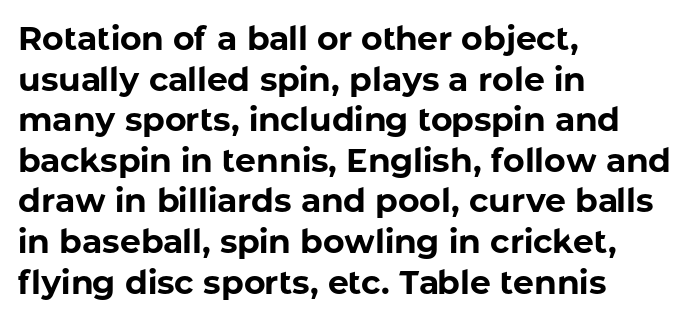
Q: Is the text bold? A: Yes.
Q: Is the text italic (slanted)? A: No, it is upright.
Q: Is the typeface a serif or a sans-serif typeface? A: Sans-serif.
Q: Is the text underlined? A: No.
Q: How is the paragraph aligned? A: Left-aligned.
Q: Is the spacing between letters normal or unusually wide? A: Normal.
Q: Width (condensed, normal, or wide)? A: Normal.
Q: Stroke contrast? A: Low.
Q: x-height? A: Medium.
Q: Monospaced? A: No.
